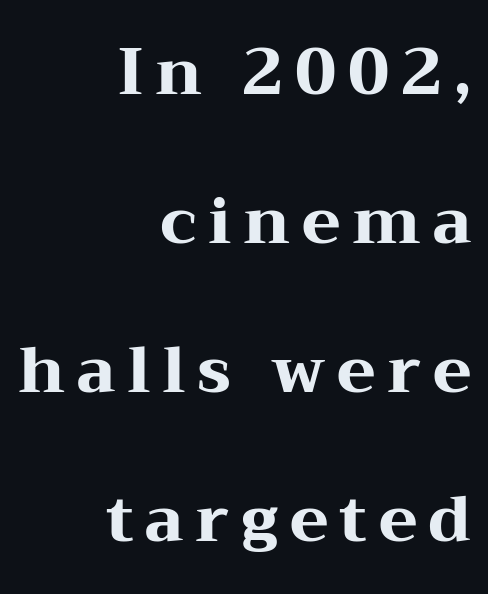
The face used here is seriffed, in the tradition of book romans. The zone under the glyphs is completely vacant. These lines carry a lot of weight — the face is fully bold. Do the letters lean? They stand straight. The rendering uses natural spacing where letterforms have individual widths.
